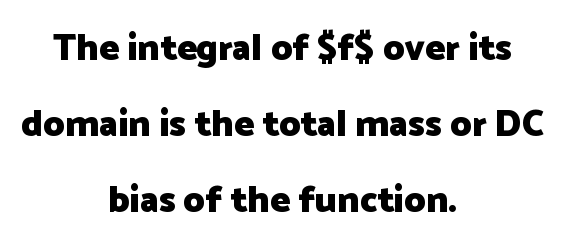
The image shows 37 px heavy sans-serif type, upright; set centered, loose line spacing (2.06x), normal letter spacing, not underlined; low stroke contrast and a medium x-height.
